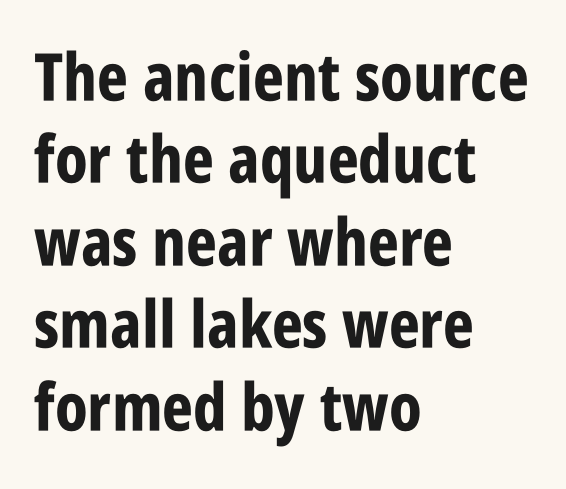
{"serif": "no", "italic": "no", "bold": "yes", "weight": "bold", "width": "condensed", "stroke_contrast": "low", "x_height": "large", "monospaced": "no", "underline": "no", "align": "left", "line_spacing": "normal", "line_spacing_ratio": 1.25, "letter_spacing": "normal", "letter_spacing_em": 0.0, "glyph_px": 66}
